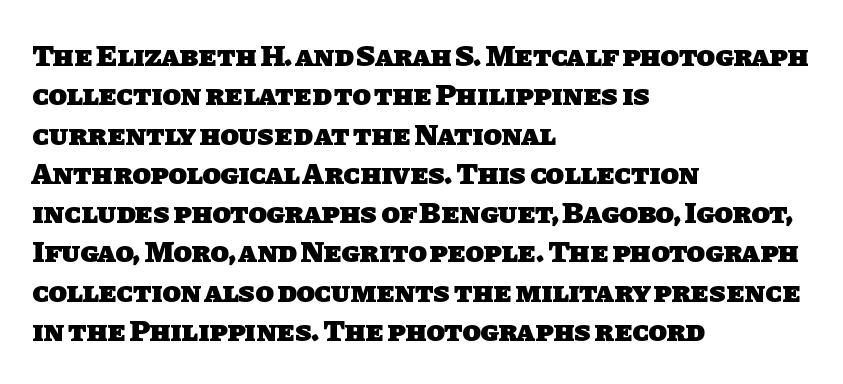
{"serif": "no", "bold": "yes", "weight": "heavy", "width": "normal", "stroke_contrast": "low", "x_height": "large", "monospaced": "no", "underline": "no", "align": "left", "line_spacing": "normal", "line_spacing_ratio": 1.31, "letter_spacing": "normal", "letter_spacing_em": 0.0, "glyph_px": 30}
